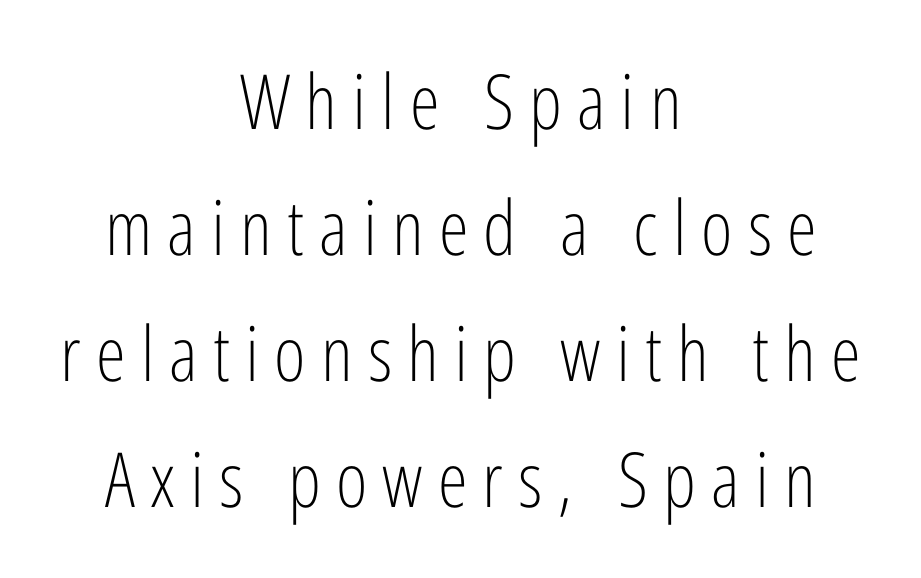
The image shows 76 px light, condensed sans-serif type, upright; set centered, normal line spacing (1.66x), unusually wide letter spacing (+0.2 em), not underlined; low stroke contrast and a medium x-height.
